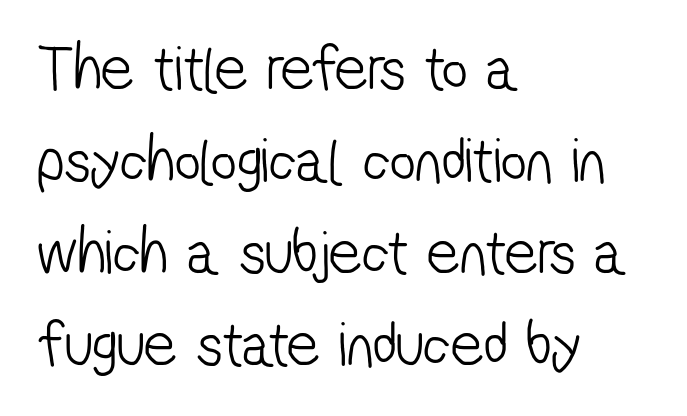
{"serif": "no", "bold": "no", "weight": "light", "width": "condensed", "stroke_contrast": "low", "x_height": "medium", "monospaced": "no", "underline": "no", "align": "left", "line_spacing": "normal", "line_spacing_ratio": 1.44, "letter_spacing": "normal", "letter_spacing_em": 0.0, "glyph_px": 64}
